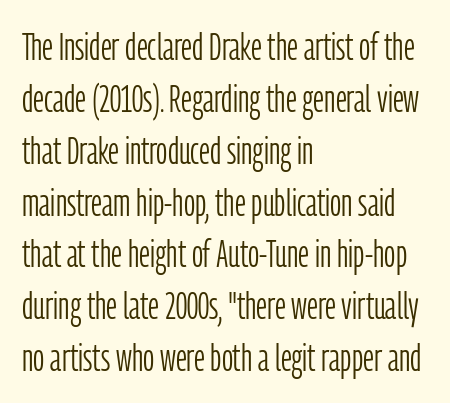
The image shows 39 px light, condensed sans-serif type, upright; set left-aligned, normal line spacing (1.33x), normal letter spacing, not underlined; low stroke contrast and a medium x-height.
